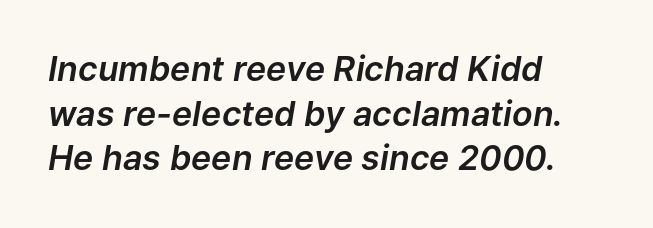
The image shows 34 px text type, italic (leaning right); set left-aligned, normal line spacing (1.31x), normal letter spacing, not underlined; low stroke contrast and a medium x-height.
